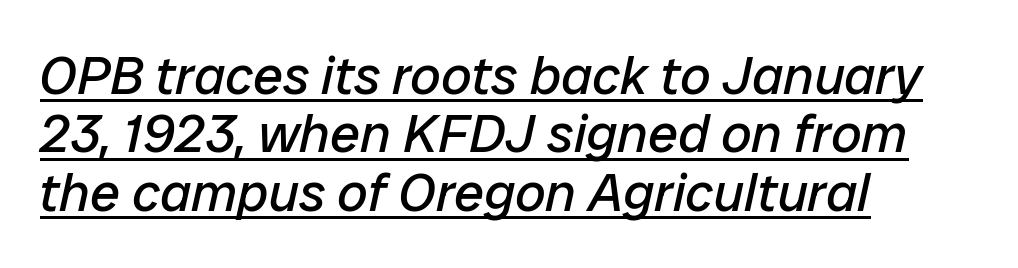
{"italic": "yes", "lean": "right", "slant_degrees": 12, "bold": "no", "weight": "regular", "width": "normal", "stroke_contrast": "low", "x_height": "medium", "monospaced": "no", "underline": "yes", "align": "left", "line_spacing": "tight", "line_spacing_ratio": 1.08, "letter_spacing": "normal", "letter_spacing_em": 0.0, "glyph_px": 54}
